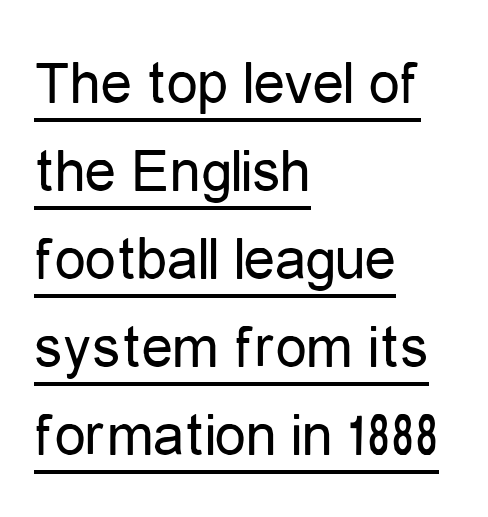
Spacing between characters is what you'd get straight out of the box. Posture: upright roman. The typeface chosen for these lines omits serifs. Caption: lettering with a line underneath.
